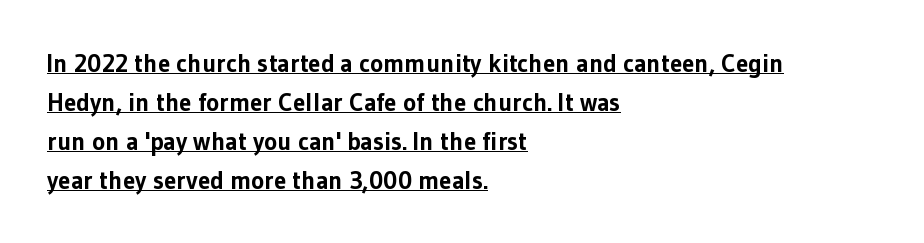
The tracking reads as untouched default to a designer's eye. Italic? Not at all — the glyphs are vertical. Bold? Absolutely — the strokes are thick and heavy. Layout note: lines flush left.
